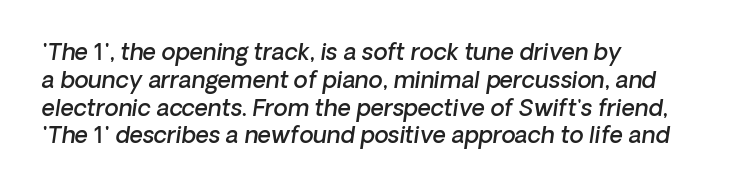
The image shows 23 px text type; set left-aligned, line spacing 1.21x, normal letter spacing, not underlined.
